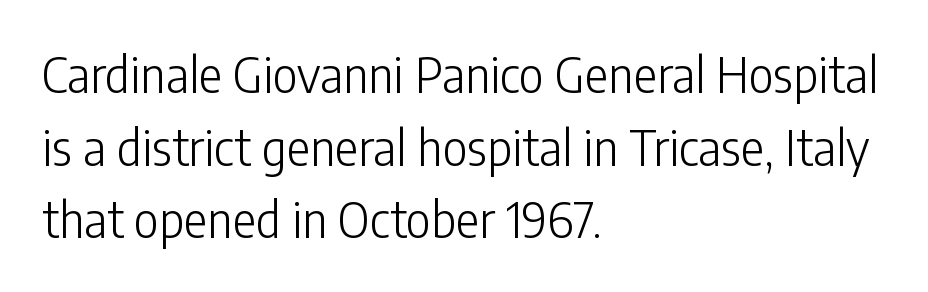
{"serif": "no", "italic": "no", "bold": "no", "weight": "light", "width": "condensed", "stroke_contrast": "low", "x_height": "medium", "monospaced": "no", "underline": "no", "align": "left", "line_spacing": "normal", "line_spacing_ratio": 1.48, "letter_spacing": "normal", "letter_spacing_em": 0.0, "glyph_px": 49}
